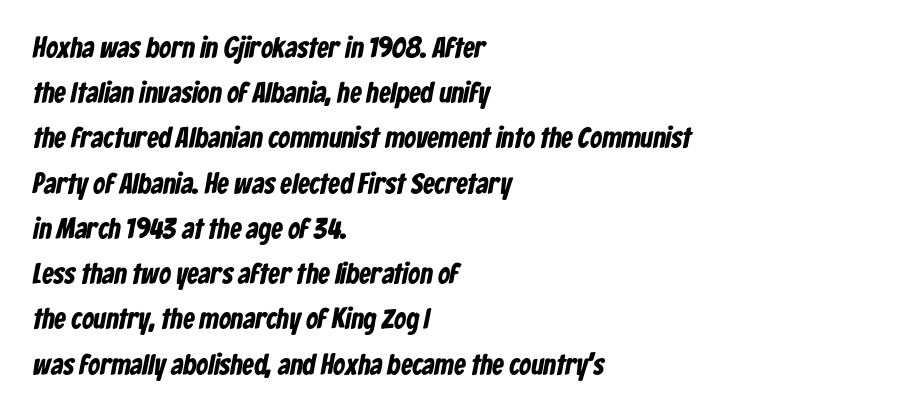
The passage shown is not underscored anywhere. The rows are spaced the way most documents space them. How heavy is the stroke? Heavy — this is a bold. The rendering uses natural spacing where letterforms have individual widths.
